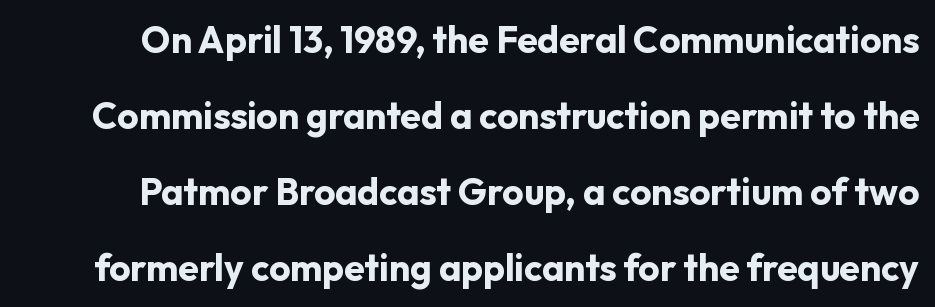
Underlining? Definitely not there. Italic: no, the glyphs are upright roman. A typesetter would call this proportional, since set widths differ per character. The glyphs have the mass of a bold cut. This block would shrink considerably if given ordinary leading; it's expanded now.
